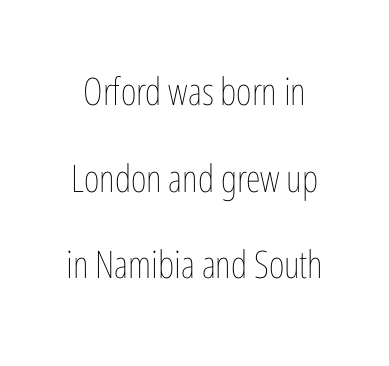
The image shows 38 px thin, condensed type, upright; set loose line spacing (2.28x), normal letter spacing, not underlined; low stroke contrast and a medium x-height.
